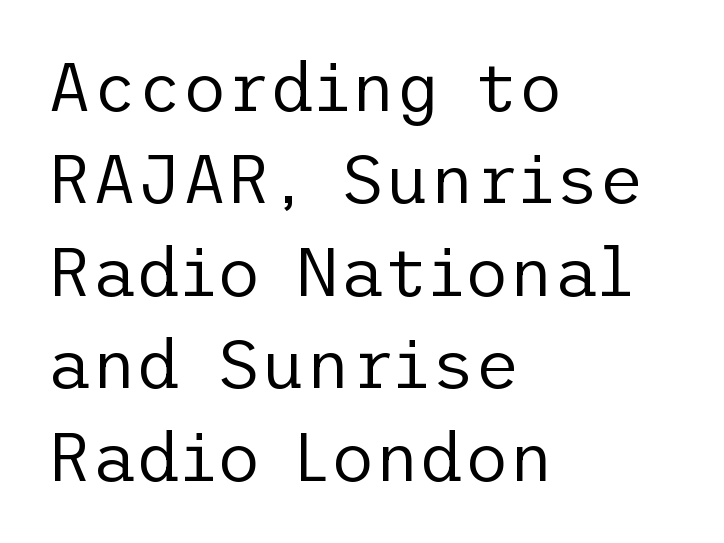
The image shows 69 px regular-weight sans-serif type, upright; set left-aligned, normal line spacing (1.34x), normal letter spacing, not underlined; low stroke contrast and a medium x-height.
